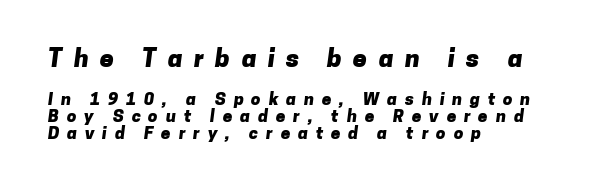
The image shows 25 px bold type; set left-aligned, tight line spacing (0.98x), unusually wide letter spacing (+0.46 em), not underlined; the first (top) block is 1.47x larger.
